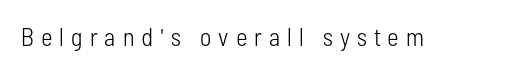
{"italic": "no", "bold": "no", "underline": "no", "letter_spacing": "wide", "letter_spacing_em": 0.28, "glyph_px": 25}
